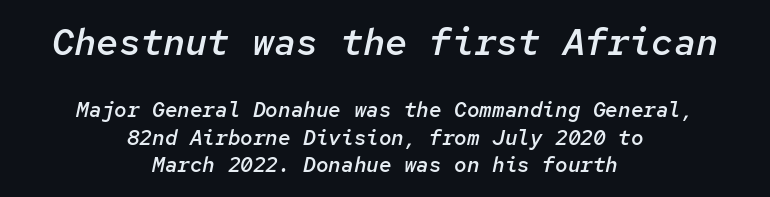
Q: Is the text bold? A: Semi-bold.
Q: Is the text italic (slanted)? A: Yes, it leans right by about 12 degrees.
Q: Is the text underlined? A: No.
Q: How is the paragraph aligned? A: Centered.
Q: Is the spacing between letters normal or unusually wide? A: Normal.
Q: Is the spacing between lines tight, normal or loose? A: Normal.
Q: Which block of text is set in a larger size, the first (top) or the second (bottom)? A: The first (top) one.
Q: Width (condensed, normal, or wide)? A: Normal.
Q: Stroke contrast? A: Low.
Q: x-height? A: Medium.
Q: Monospaced? A: Yes.
